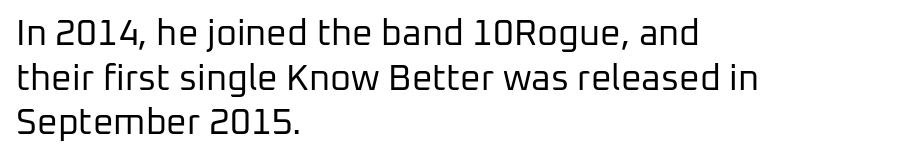
Observe the absence of serifs on each vertical stroke in this sample. The tracking reads as untouched default to a designer's eye. Each stroke keeps to a modest, everyday thickness or less. These lines stack with their left ends in a neat column. Unlike italic type, these characters show no tilt at all.
